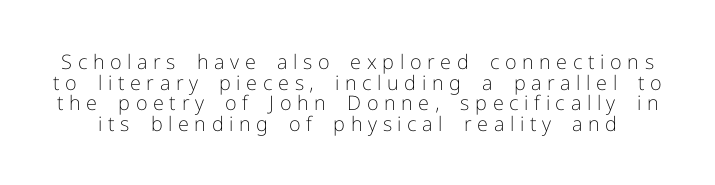
Display-style spreading of the glyphs; the letterfit is very open. The weight tops out at a normal text grade. The zone under the glyphs is completely vacant. When letters stand straight like this, we call the style roman or upright. Does the leading feel generous? Not at all — it's pinched.
